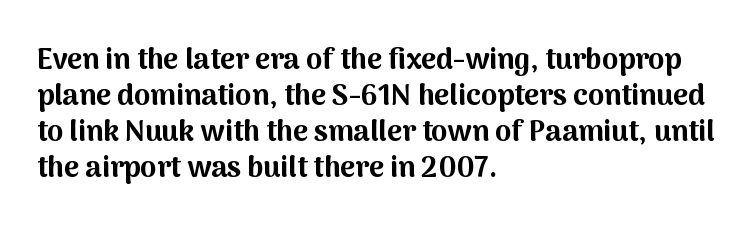
{"serif": "no", "italic": "no", "bold": "yes", "weight": "bold", "width": "normal", "stroke_contrast": "medium", "x_height": "medium", "monospaced": "no", "underline": "no", "align": "left", "line_spacing_ratio": 1.24, "letter_spacing": "normal", "letter_spacing_em": 0.0, "glyph_px": 29}
